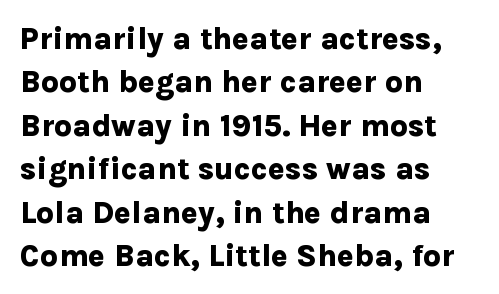
{"serif": "no", "italic": "no", "bold": "yes", "weight": "bold", "width": "normal", "stroke_contrast": "low", "x_height": "medium", "monospaced": "no", "underline": "no", "align": "left", "line_spacing": "normal", "line_spacing_ratio": 1.4, "letter_spacing": "normal", "letter_spacing_em": 0.0, "glyph_px": 31}
